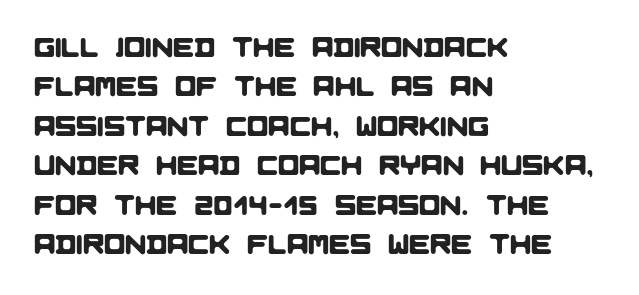
Q: Is the typeface a serif or a sans-serif typeface? A: Sans-serif.
Q: Is the text underlined? A: No.
Q: How is the paragraph aligned? A: Left-aligned.
Q: Is the spacing between letters normal or unusually wide? A: Normal.
Q: Is the spacing between lines tight, normal or loose? A: Normal.
Q: Width (condensed, normal, or wide)? A: Normal.
Q: Stroke contrast? A: Low.
Q: x-height? A: Large.
Q: Monospaced? A: No.
